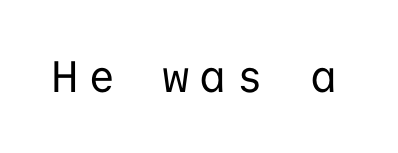
The passage shown is not bold in any degree. Check where the strokes stop: nothing finishes them off — pure sans. Characters remain perfectly vertical along every line. Do the characters align in a grid? Yes, the font is monospaced.
